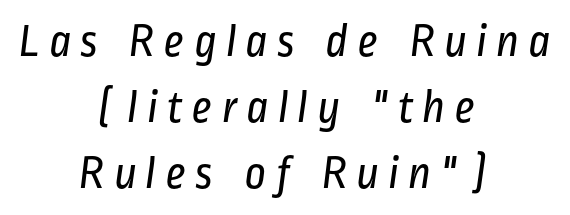
In terms of leading, this rendering sits right in the middle. The area under the type is left untouched. Is the type heavy? It reads as light-to-regular instead. Layout note: lines centered. Are there feet on the stems? There aren't — it's a sans. Varying glyph widths throughout — classic text-font behaviour.
